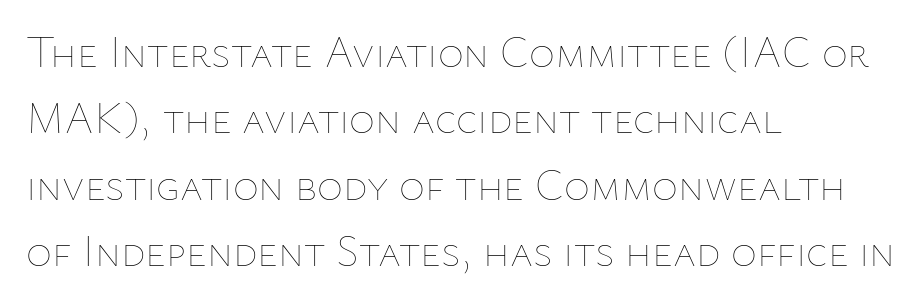
{"italic": "no", "bold": "no", "weight": "thin", "width": "normal", "stroke_contrast": "low", "x_height": "medium", "monospaced": "no", "underline": "no", "align": "left", "line_spacing": "normal", "line_spacing_ratio": 1.51, "letter_spacing": "normal", "letter_spacing_em": 0.0, "glyph_px": 44}
